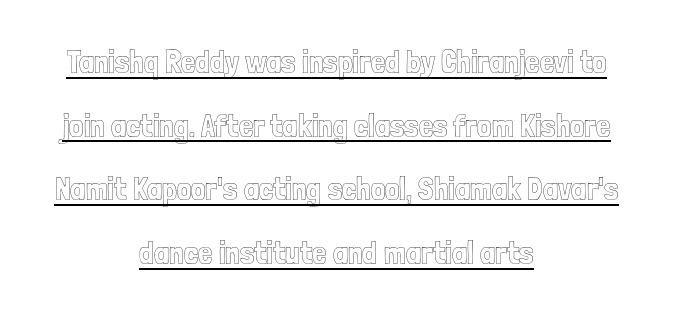
{"italic": "no", "width": "condensed", "x_height": "medium", "monospaced": "no", "underline": "yes", "align": "center", "line_spacing": "loose", "line_spacing_ratio": 1.99, "letter_spacing": "normal", "letter_spacing_em": 0.0, "glyph_px": 32}
